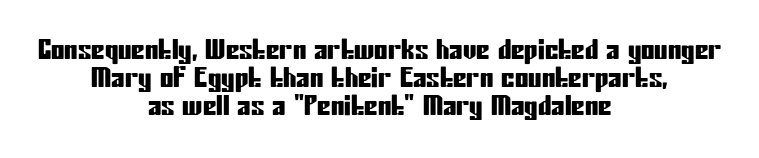
{"italic": "no", "underline": "no", "align": "center", "line_spacing": "tight", "line_spacing_ratio": 1.03, "letter_spacing": "normal", "letter_spacing_em": 0.0, "glyph_px": 27}
